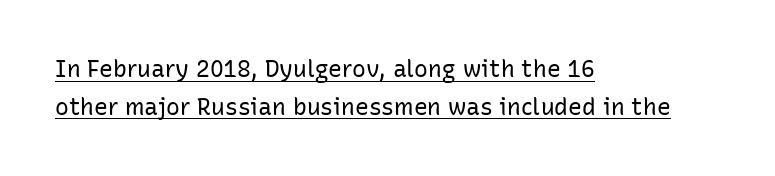
Characters remain perfectly vertical along every line. Students, observe: this is what conventionally led text looks like. Caption: standard tracking, unaltered. Line beginnings align vertically; line endings do not. Ink coverage per letter is moderate at most. The passage shown is underscored from start to finish.
